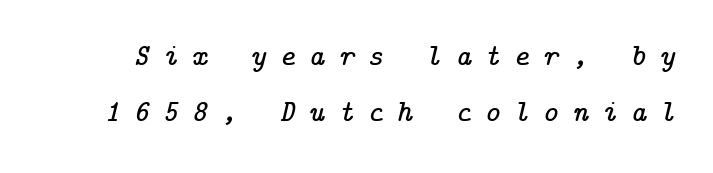
The specimen omits any rule beneath the text block's lines. The rendering shows small feet on the letterforms — a serif design. The letterforms stand isolated, each surrounded by extra space. Slant detected: the letters are inclined.
